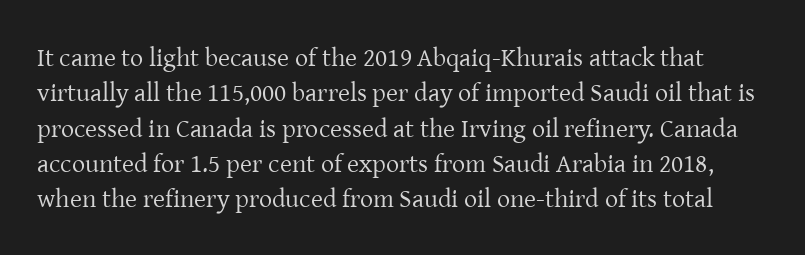
The image shows 26 px text type, upright; set normal line spacing (1.36x), normal letter spacing, not underlined.
